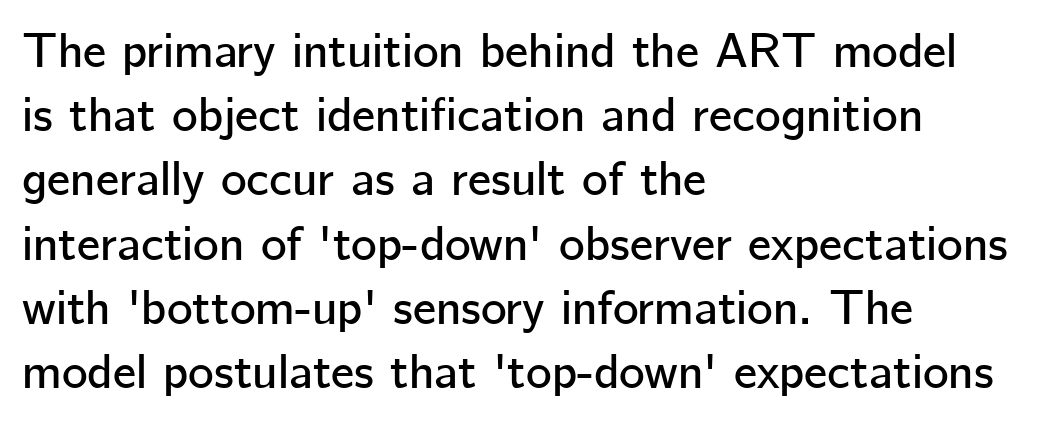
Q: Is the text italic (slanted)? A: No, it is upright.
Q: Is the typeface a serif or a sans-serif typeface? A: Sans-serif.
Q: Is the text underlined? A: No.
Q: How is the paragraph aligned? A: Left-aligned.
Q: Is the spacing between letters normal or unusually wide? A: Normal.
Q: Is the spacing between lines tight, normal or loose? A: Normal.
Q: Width (condensed, normal, or wide)? A: Normal.
Q: Stroke contrast? A: Low.
Q: x-height? A: Medium.
Q: Monospaced? A: No.
